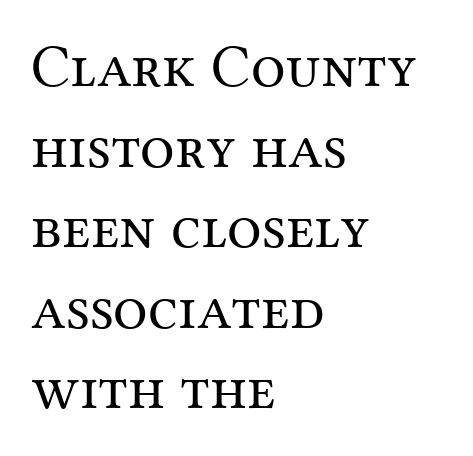
Q: Is the text bold? A: No.
Q: Is the text italic (slanted)? A: No, it is upright.
Q: Is the typeface a serif or a sans-serif typeface? A: Serif.
Q: Is the text underlined? A: No.
Q: How is the paragraph aligned? A: Left-aligned.
Q: Is the spacing between letters normal or unusually wide? A: Normal.
Q: Is the spacing between lines tight, normal or loose? A: Normal.
Q: Width (condensed, normal, or wide)? A: Normal.
Q: Stroke contrast? A: Medium.
Q: x-height? A: Medium.
Q: Monospaced? A: No.
